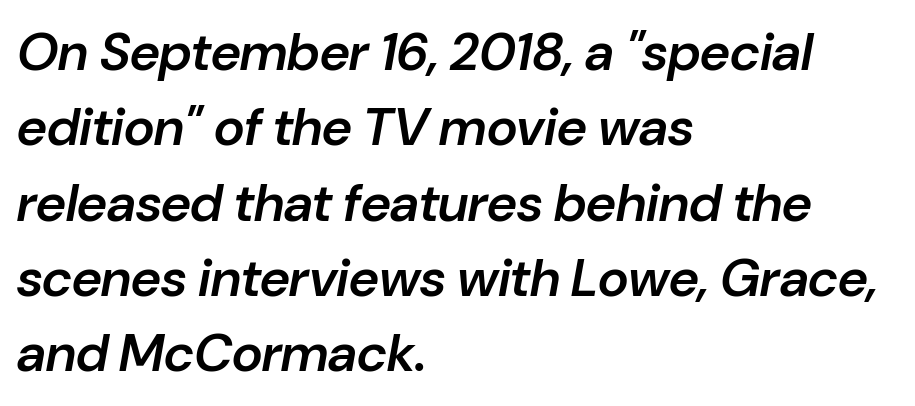
{"italic": "yes", "lean": "right", "slant_degrees": 10, "bold": "semi", "weight": "semibold", "width": "normal", "stroke_contrast": "low", "x_height": "medium", "monospaced": "no", "underline": "no", "align": "left", "line_spacing": "normal", "line_spacing_ratio": 1.42, "letter_spacing": "normal", "letter_spacing_em": 0.0, "glyph_px": 53}
